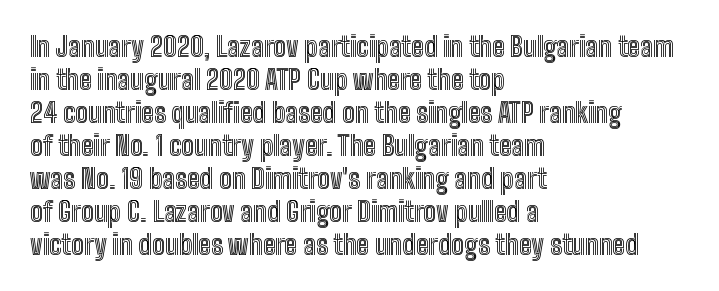
{"italic": "no", "underline": "no", "align": "left", "line_spacing_ratio": 1.22, "letter_spacing": "normal", "letter_spacing_em": 0.0, "glyph_px": 27}
